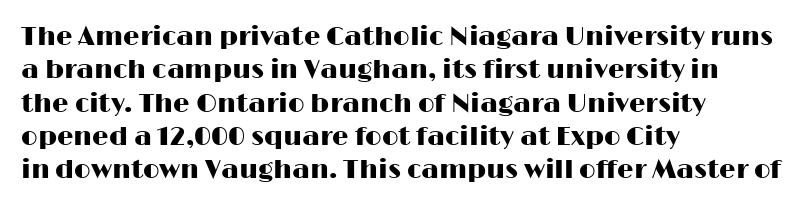
Beneath every word, the page is bare. Evenly set lines give the paragraph a standard silhouette. The compositor pushed each line to the left boundary. Spacing between characters is what you'd get straight out of the box. When letters stand straight like this, we call the style roman or upright.
